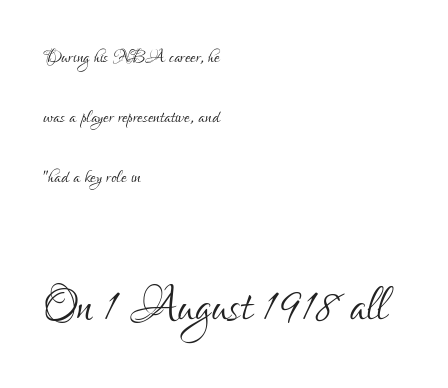
Anything drawn beneath the words? Only blank space. Summary of weight: not heavy and not bold. Proportional: the letters do not fall into vertical columns. Tracking here is standard; glyphs follow each other at the usual distance.
